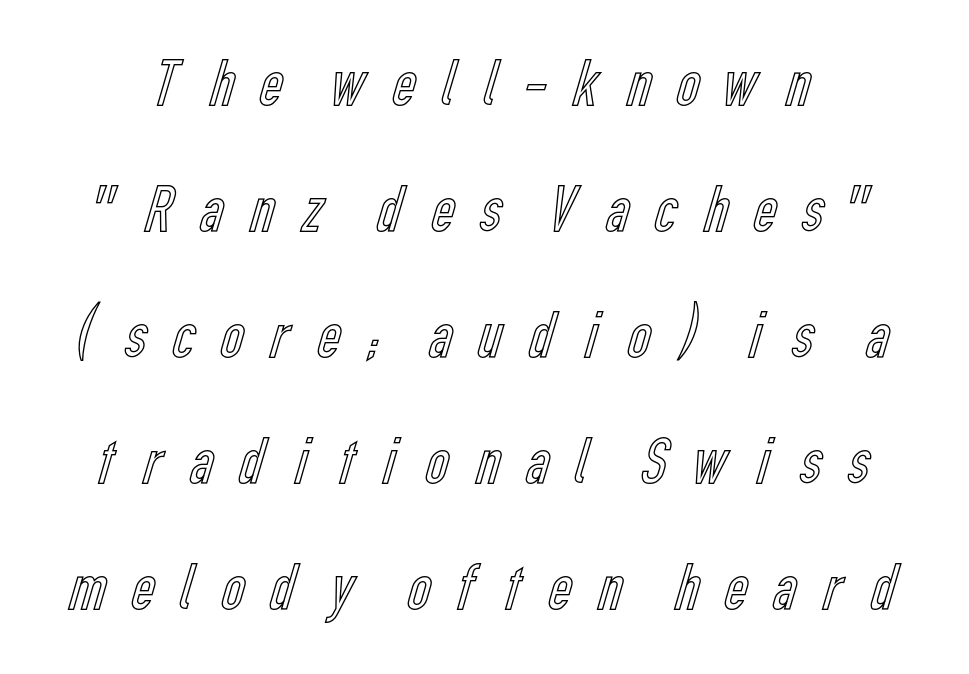
Words float on clear page, feet unadorned. These lines are rendered in a variable-pitch font. Each word looks stretched out because of the extra space between its letters.
